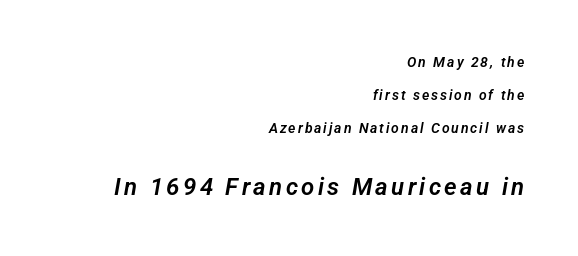
The image shows 24 px text type; set right-aligned, loose line spacing (2.36x), not underlined; the second (bottom) block is 1.71x larger.
